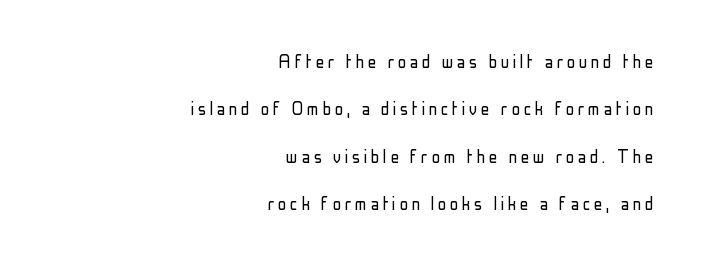
Q: Is the text bold? A: No.
Q: Is the text italic (slanted)? A: No, it is upright.
Q: Is the text underlined? A: No.
Q: How is the paragraph aligned? A: Right-aligned.
Q: Is the spacing between lines tight, normal or loose? A: Loose.
